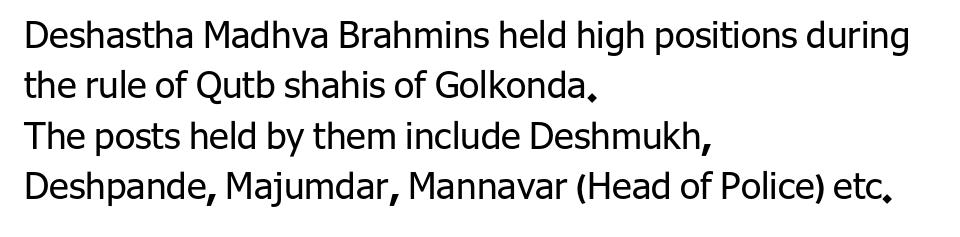
{"serif": "no", "italic": "no", "bold": "no", "weight": "regular", "width": "normal", "stroke_contrast": "low", "x_height": "medium", "monospaced": "no", "underline": "no", "align": "left", "line_spacing": "normal", "line_spacing_ratio": 1.36, "letter_spacing": "normal", "letter_spacing_em": 0.0, "glyph_px": 37}
